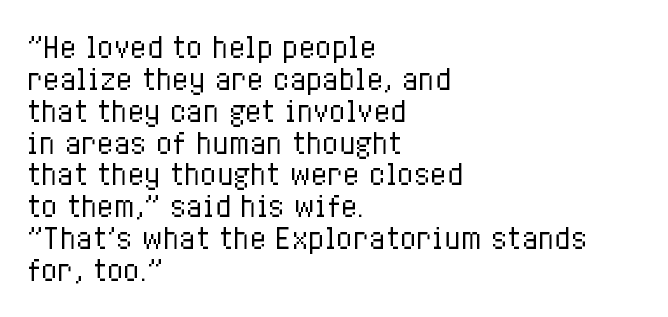
Q: Is the text bold? A: No.
Q: Is the text italic (slanted)? A: No, it is upright.
Q: Is the text underlined? A: No.
Q: How is the paragraph aligned? A: Left-aligned.
Q: Is the spacing between letters normal or unusually wide? A: Normal.
